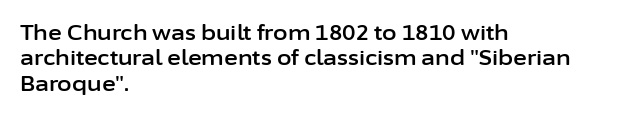
{"italic": "no", "underline": "no", "align": "left", "line_spacing_ratio": 1.21, "letter_spacing": "normal", "letter_spacing_em": 0.0, "glyph_px": 21}
